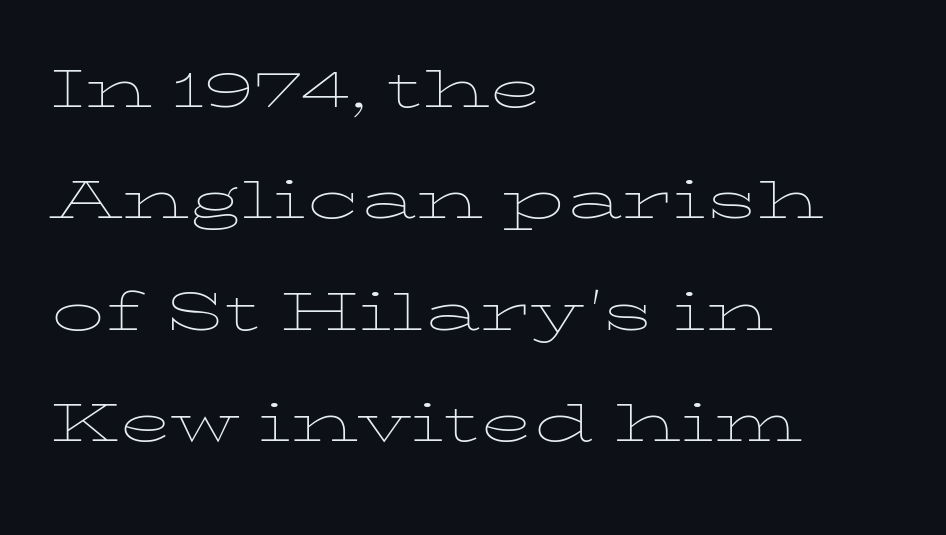
{"italic": "no", "bold": "no", "weight": "thin", "width": "wide", "stroke_contrast": "low", "x_height": "medium", "monospaced": "no", "underline": "no", "align": "left", "line_spacing": "normal", "line_spacing_ratio": 1.59, "letter_spacing": "normal", "letter_spacing_em": 0.0, "glyph_px": 70}
